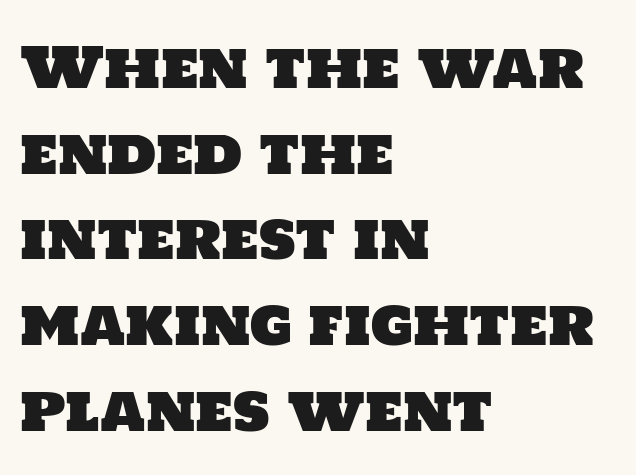
Q: Is the typeface a serif or a sans-serif typeface? A: Sans-serif.
Q: Is the text underlined? A: No.
Q: How is the paragraph aligned? A: Left-aligned.
Q: Is the spacing between letters normal or unusually wide? A: Normal.
Q: Is the spacing between lines tight, normal or loose? A: Normal.
Q: Width (condensed, normal, or wide)? A: Normal.
Q: Stroke contrast? A: Low.
Q: x-height? A: Large.
Q: Monospaced? A: No.
